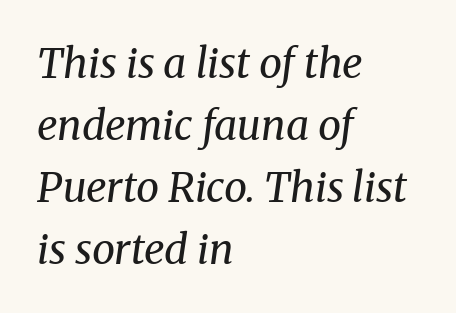
Q: Is the text bold? A: No.
Q: Is the text italic (slanted)? A: Yes, it leans right by about 8 degrees.
Q: Is the typeface a serif or a sans-serif typeface? A: Serif.
Q: Is the text underlined? A: No.
Q: How is the paragraph aligned? A: Left-aligned.
Q: Is the spacing between letters normal or unusually wide? A: Normal.
Q: Is the spacing between lines tight, normal or loose? A: Normal.
Q: Width (condensed, normal, or wide)? A: Normal.
Q: Stroke contrast? A: Medium.
Q: x-height? A: Medium.
Q: Monospaced? A: No.
